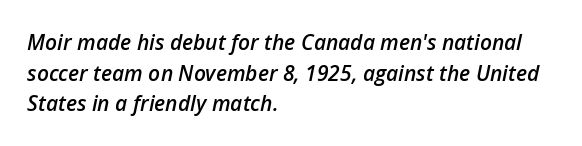
Q: Is the text bold? A: Semi-bold.
Q: Is the text italic (slanted)? A: Yes, it leans right by about 12 degrees.
Q: Is the text underlined? A: No.
Q: How is the paragraph aligned? A: Left-aligned.
Q: Is the spacing between letters normal or unusually wide? A: Normal.
Q: Is the spacing between lines tight, normal or loose? A: Normal.
